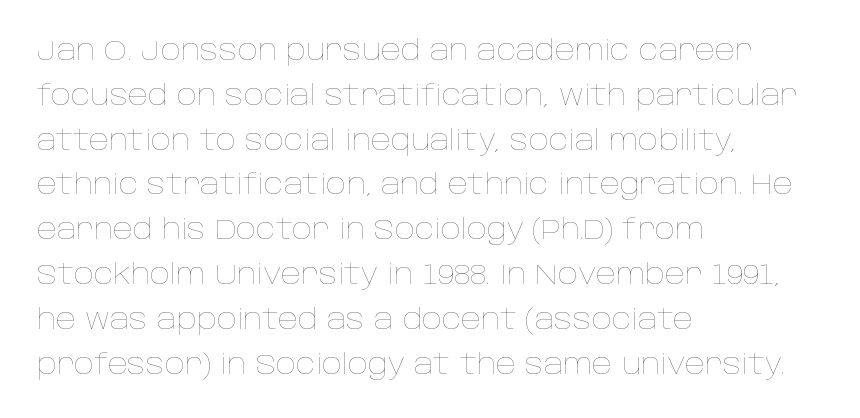
Stroke mass is kept to a normal reading level or below. Each letter keeps its own natural width here, so spacing adapts to shape. If you drew a line through each stem, it would be perfectly vertical. Line starts are locked; line ends wander. The face used here is rendered with its standard letterfit. Honestly, the row spacing looks completely unremarkable.
